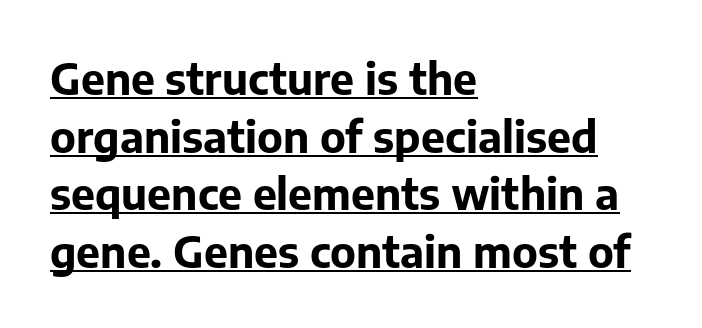
In terms of leading, this rendering sits right in the middle. A typesetter would call this proportional, since set widths differ per character. Does extra space separate the letters? No, they use regular spacing. Unlike italic type, these characters show no tilt at all.
